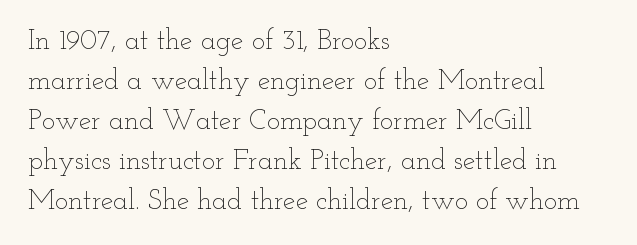
The image shows 28 px thin, wide type, upright; set left-aligned, normal line spacing (1.43x), normal letter spacing, not underlined; low stroke contrast and a small x-height.
